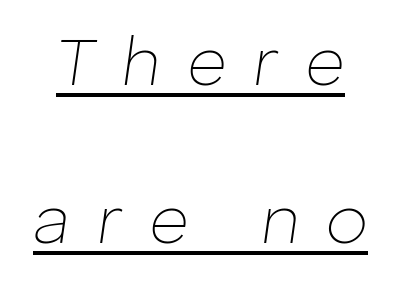
There's an unmistakable incline to the writing here. Compared with typical paragraphs, the rows here are farther apart. Spacing verdict: proportional, widths tailored to each character. What stands out about the letter spacing? Its width — letters are far apart.
